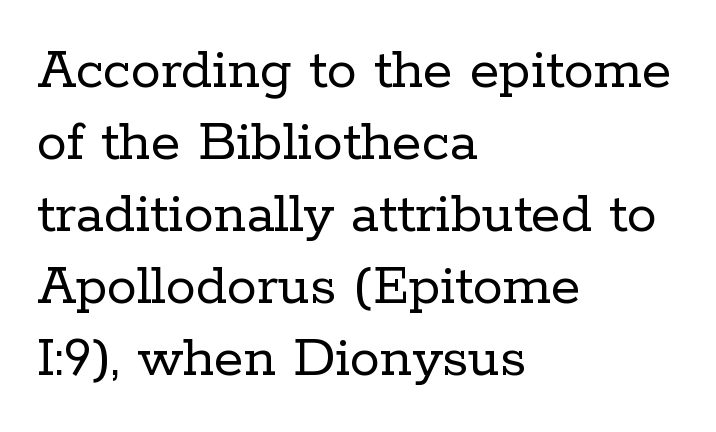
The paragraph shown leans on its left margin. A typesetter would call this zero additional tracking. The strokes are not fattened; the text isn't bold. These lines are rendered in a variable-pitch font. The foot of each line stays bare and open.
